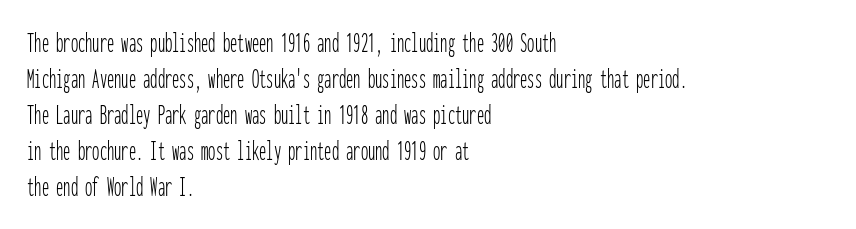
Q: Is the text bold? A: No.
Q: Is the text italic (slanted)? A: No, it is upright.
Q: Is the typeface a serif or a sans-serif typeface? A: Sans-serif.
Q: Is the text underlined? A: No.
Q: How is the paragraph aligned? A: Left-aligned.
Q: Is the spacing between letters normal or unusually wide? A: Normal.
Q: Width (condensed, normal, or wide)? A: Condensed.
Q: Stroke contrast? A: Low.
Q: x-height? A: Medium.
Q: Monospaced? A: Yes.
